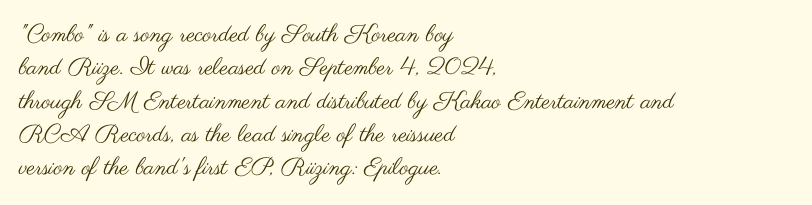
The image shows 24 px text type; set left-aligned, normal line spacing (1.39x), normal letter spacing, not underlined.
